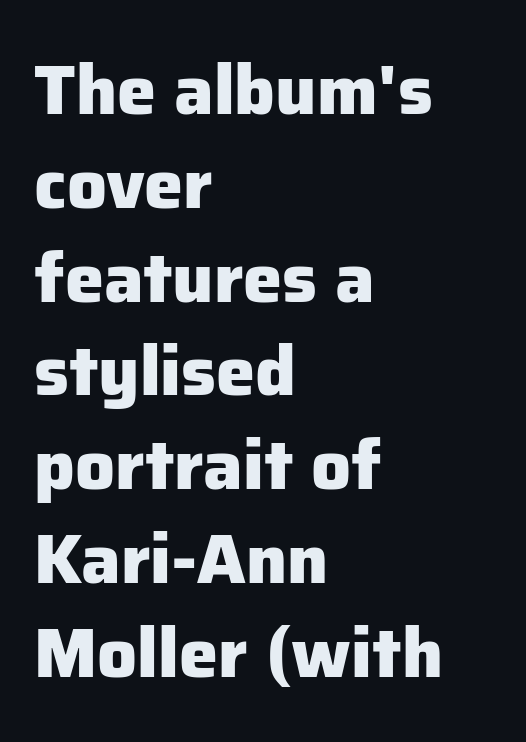
Nope, no serifs anywhere on these letters. Spacing between characters is what you'd get straight out of the box. The passage shown is emphatically bold. Words float on clear page, feet unadorned.
